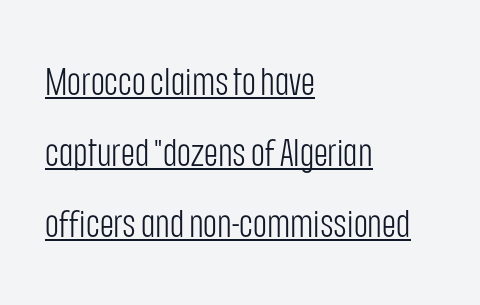
The image shows 38 px light, condensed sans-serif type, upright; set left-aligned, line spacing 1.87x, normal letter spacing, underlined; low stroke contrast and a large x-height.
